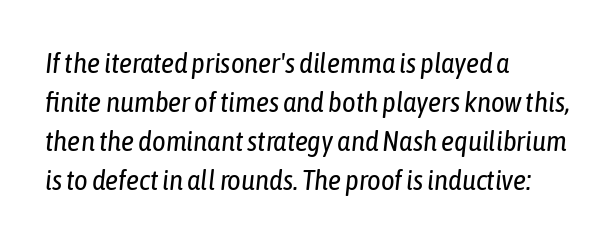
Q: Is the text bold? A: No.
Q: Is the text italic (slanted)? A: Yes, it leans right by about 6 degrees.
Q: Is the text underlined? A: No.
Q: How is the paragraph aligned? A: Left-aligned.
Q: Is the spacing between letters normal or unusually wide? A: Normal.
Q: Is the spacing between lines tight, normal or loose? A: Normal.
Q: Width (condensed, normal, or wide)? A: Condensed.
Q: Stroke contrast? A: Low.
Q: x-height? A: Medium.
Q: Monospaced? A: No.
